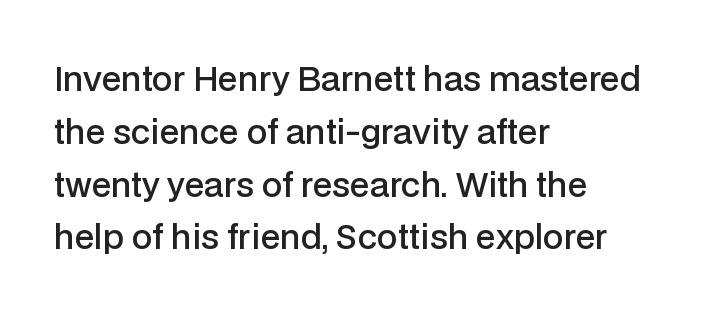
{"serif": "no", "italic": "no", "bold": "semi", "weight": "semibold", "width": "normal", "stroke_contrast": "low", "x_height": "medium", "monospaced": "no", "underline": "no", "align": "left", "line_spacing": "normal", "line_spacing_ratio": 1.6, "letter_spacing": "normal", "letter_spacing_em": 0.0, "glyph_px": 33}
